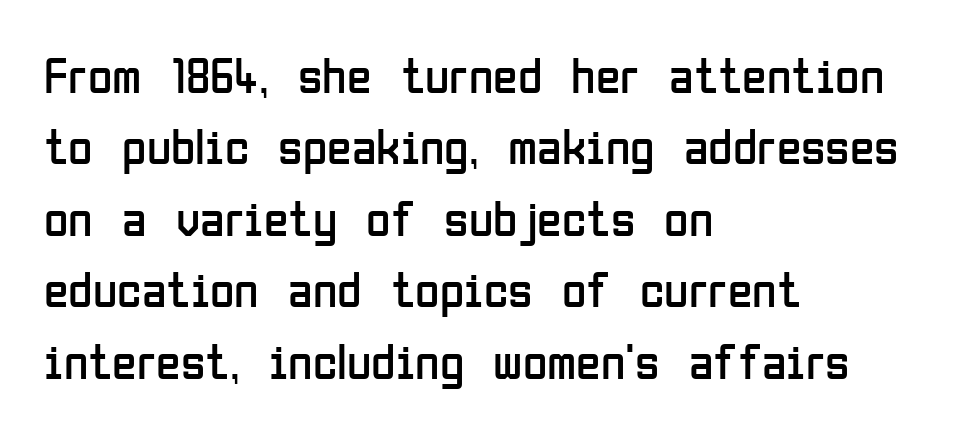
{"serif": "no", "italic": "no", "bold": "no", "weight": "regular", "width": "condensed", "stroke_contrast": "low", "x_height": "medium", "monospaced": "no", "underline": "no", "align": "left", "line_spacing": "normal", "line_spacing_ratio": 1.43, "letter_spacing": "normal", "letter_spacing_em": 0.0, "glyph_px": 50}
